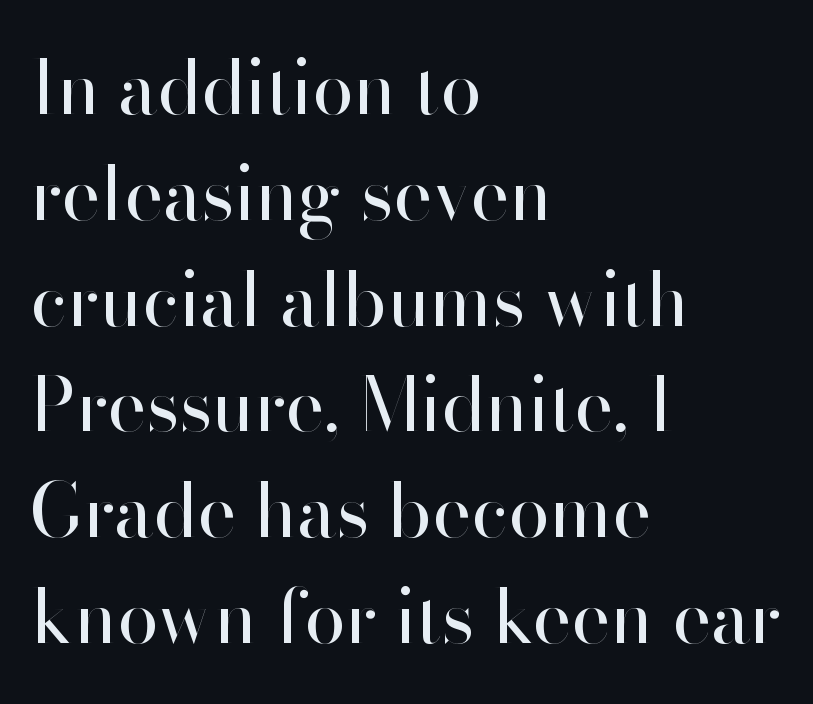
Q: Is the text bold? A: No.
Q: Is the text italic (slanted)? A: No, it is upright.
Q: Is the typeface a serif or a sans-serif typeface? A: Sans-serif.
Q: Is the text underlined? A: No.
Q: How is the paragraph aligned? A: Left-aligned.
Q: Is the spacing between letters normal or unusually wide? A: Normal.
Q: Is the spacing between lines tight, normal or loose? A: Normal.
Q: Width (condensed, normal, or wide)? A: Normal.
Q: Stroke contrast? A: High.
Q: x-height? A: Small.
Q: Monospaced? A: No.
